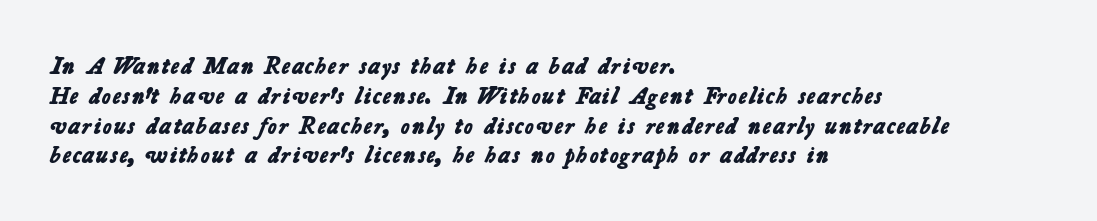
Q: Is the text bold? A: Yes.
Q: Is the text underlined? A: No.
Q: How is the paragraph aligned? A: Left-aligned.
Q: Is the spacing between letters normal or unusually wide? A: Normal.
